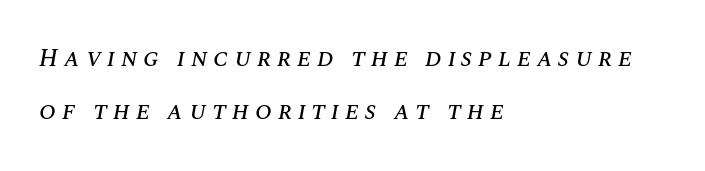
{"italic": "yes", "lean": "right", "slant_degrees": 10, "underline": "no", "align": "left", "line_spacing": "loose", "line_spacing_ratio": 2.14, "letter_spacing": "wide", "letter_spacing_em": 0.23, "glyph_px": 25}
